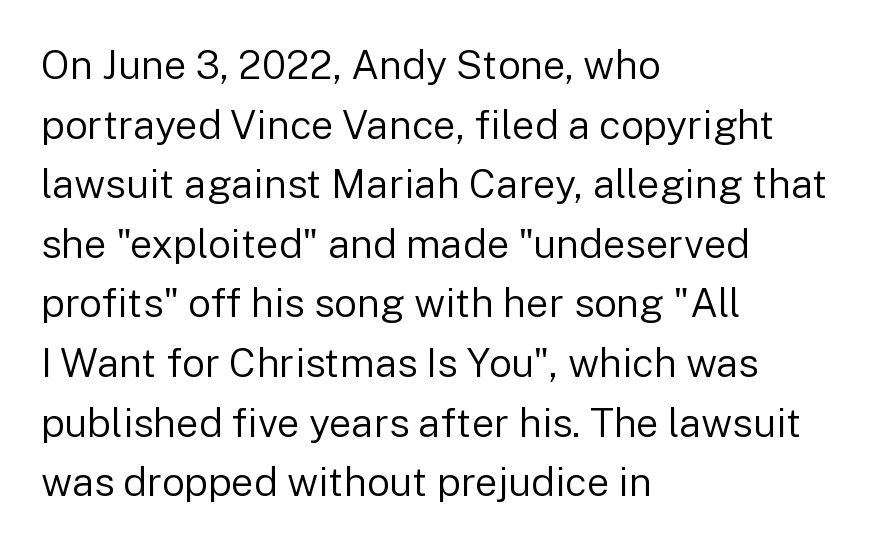
Grotesque or geometric, the face here clearly has no serifs. Does the copy run flush right? No — it runs flush left. Does the lettering tilt? It doesn't — this is upright. The line-height multiplier appears to be the usual default.
